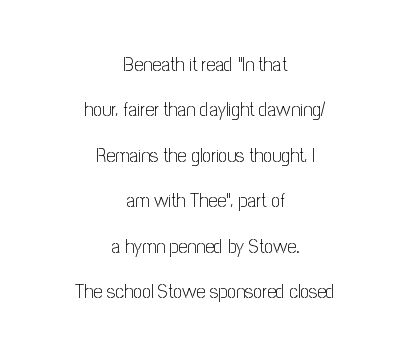
Q: Is the text bold? A: No.
Q: Is the text italic (slanted)? A: No, it is upright.
Q: Is the text underlined? A: No.
Q: How is the paragraph aligned? A: Centered.
Q: Is the spacing between letters normal or unusually wide? A: Normal.
Q: Is the spacing between lines tight, normal or loose? A: Loose.
